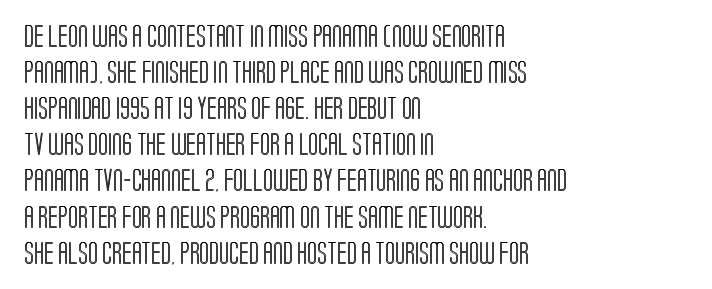
Regular leading. Check under the words: just untouched page. The type is set solid horizontally, with unmodified tracking. The paragraph has a hard left edge and a soft right edge.
